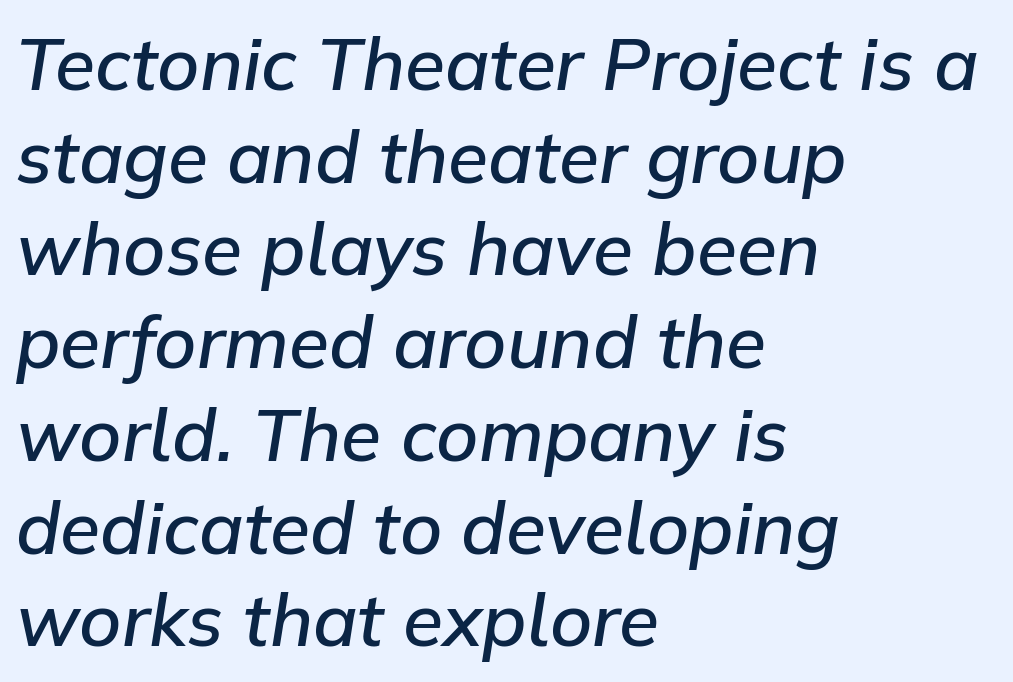
Tall strokes in this sample are angled rather than plumb. The passage shown stacks its lines at a standard gap. Semibold letterforms, between regular and bold. Do the characters align in a grid? No, the font is proportional. Unmarked baselines from the first word to the last.
